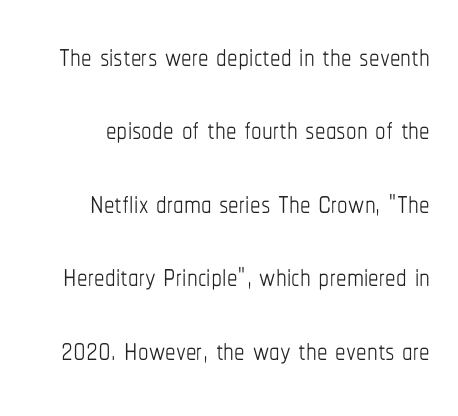
Q: Is the text bold? A: No.
Q: Is the text italic (slanted)? A: No, it is upright.
Q: Is the text underlined? A: No.
Q: How is the paragraph aligned? A: Right-aligned.
Q: Is the spacing between letters normal or unusually wide? A: Normal.
Q: Width (condensed, normal, or wide)? A: Condensed.
Q: Stroke contrast? A: Low.
Q: x-height? A: Medium.
Q: Monospaced? A: No.
